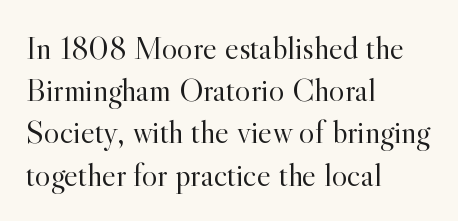
Q: Is the text bold? A: No.
Q: Is the text italic (slanted)? A: No, it is upright.
Q: Is the typeface a serif or a sans-serif typeface? A: Serif.
Q: Is the text underlined? A: No.
Q: How is the paragraph aligned? A: Left-aligned.
Q: Is the spacing between letters normal or unusually wide? A: Normal.
Q: Is the spacing between lines tight, normal or loose? A: Normal.
Q: Width (condensed, normal, or wide)? A: Normal.
Q: x-height? A: Small.
Q: Monospaced? A: No.
